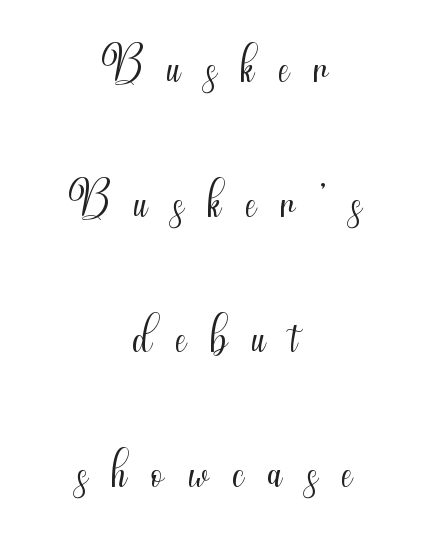
The image shows 70 px light, condensed sans-serif type; set centered, loose line spacing (1.93x), unusually wide letter spacing (+0.35 em), not underlined; medium stroke contrast and a small x-height.
